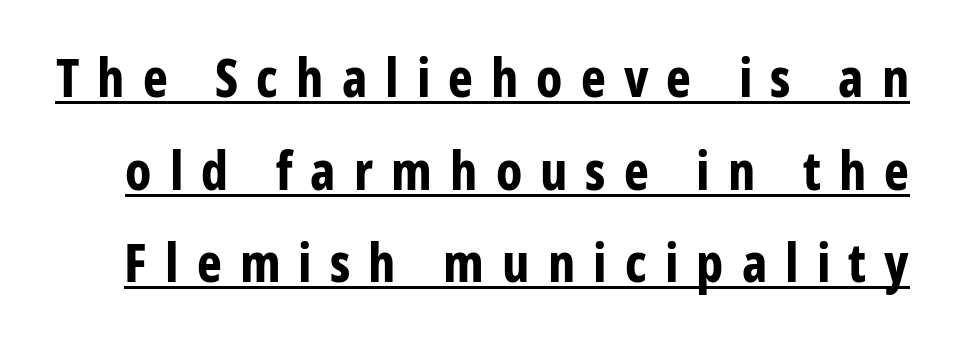
The image shows 53 px bold, condensed sans-serif type, upright; set line spacing 1.75x, unusually wide letter spacing (+0.34 em), underlined; low stroke contrast and a medium x-height.
